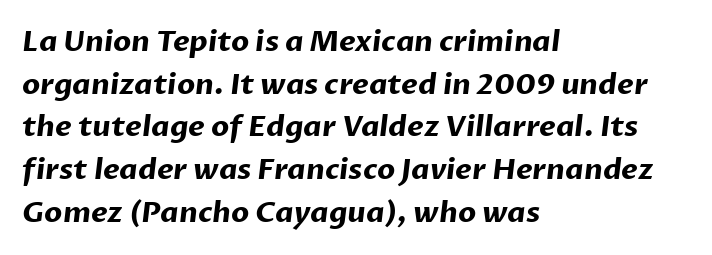
The typesetting leans heavy: a genuine bold. The letterforms sit shoulder to shoulder at normal distance. This block has exactly the height ordinary leading produces. Spacing verdict: proportional, widths tailored to each character.
